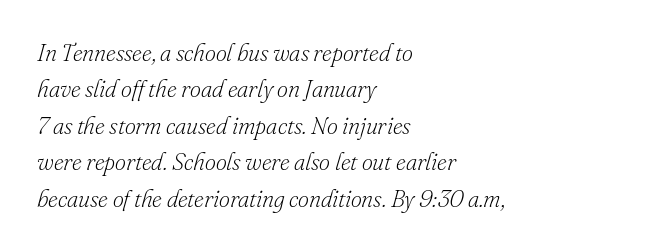
Q: Is the text bold? A: No.
Q: Is the text italic (slanted)? A: Yes, it leans right by about 16 degrees.
Q: Is the text underlined? A: No.
Q: How is the paragraph aligned? A: Left-aligned.
Q: Is the spacing between letters normal or unusually wide? A: Normal.
Q: Is the spacing between lines tight, normal or loose? A: Normal.
